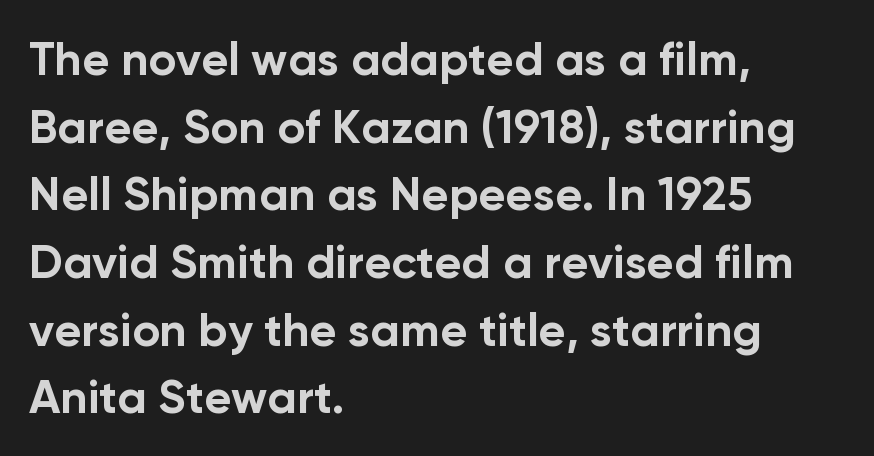
{"serif": "no", "italic": "no", "bold": "yes", "weight": "bold", "width": "normal", "stroke_contrast": "low", "x_height": "medium", "monospaced": "no", "underline": "no", "align": "left", "line_spacing": "normal", "line_spacing_ratio": 1.44, "letter_spacing": "normal", "letter_spacing_em": 0.0, "glyph_px": 47}
